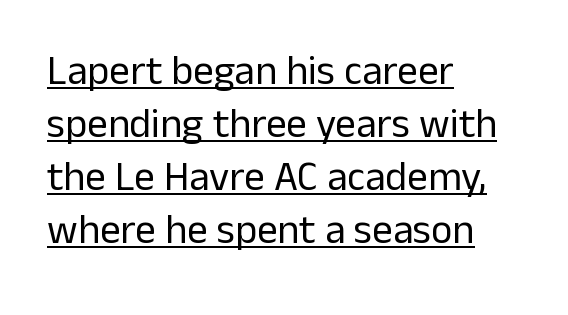
Compared with undecorated copy, this sample adds a rule below the words. Typographically, this falls in the sans-serif category. Counters stay open thanks to moderate or lighter strokes. Looks like regular typesetting: each glyph gets only the width it needs.
